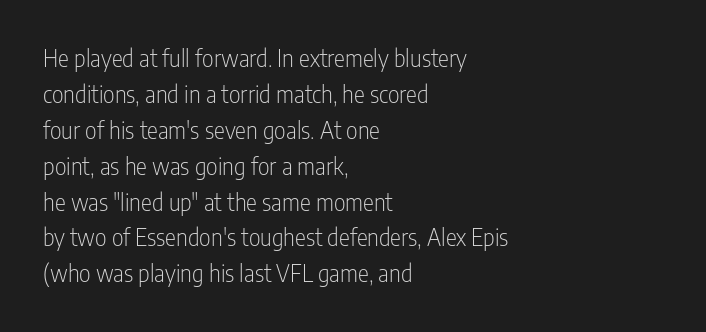
{"italic": "no", "bold": "no", "underline": "no", "align": "left", "line_spacing": "normal", "line_spacing_ratio": 1.56, "letter_spacing": "normal", "letter_spacing_em": 0.0, "glyph_px": 23}
